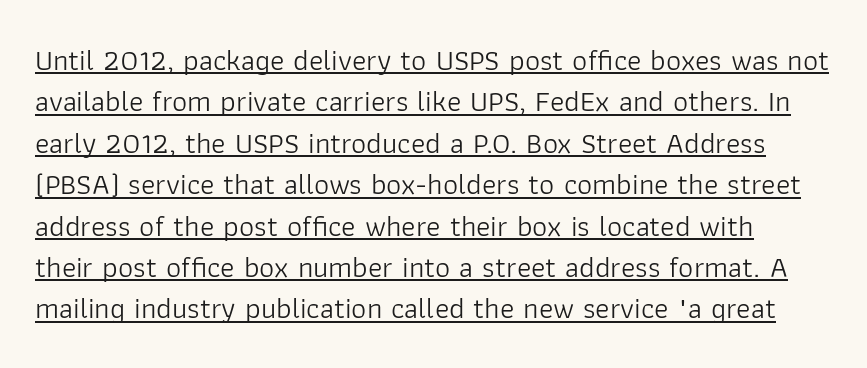
{"serif": "no", "italic": "no", "bold": "no", "weight": "light", "width": "normal", "stroke_contrast": "low", "x_height": "medium", "monospaced": "no", "underline": "yes", "line_spacing": "normal", "line_spacing_ratio": 1.38, "letter_spacing": "normal", "letter_spacing_em": 0.0, "glyph_px": 30}
